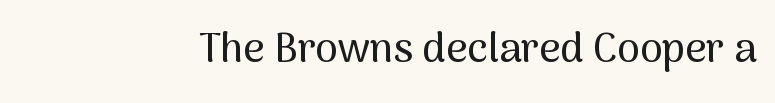
Q: Is the text italic (slanted)? A: No, it is upright.
Q: Is the typeface a serif or a sans-serif typeface? A: Sans-serif.
Q: Is the text underlined? A: No.
Q: Is the spacing between letters normal or unusually wide? A: Normal.
Q: Width (condensed, normal, or wide)? A: Normal.
Q: Stroke contrast? A: Medium.
Q: x-height? A: Medium.
Q: Monospaced? A: No.
